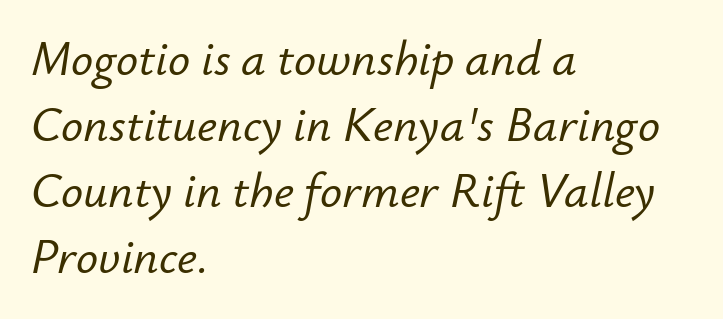
Unmarked baselines from the first word to the last. The glyphs look as if they've been sheared to an angle. There is no visible air inserted between adjacent glyphs. This sample has the flowing, uneven cadence of proportional lettering. The lines are quadded left. A normal amount of white space separates one row of letters from the next.
